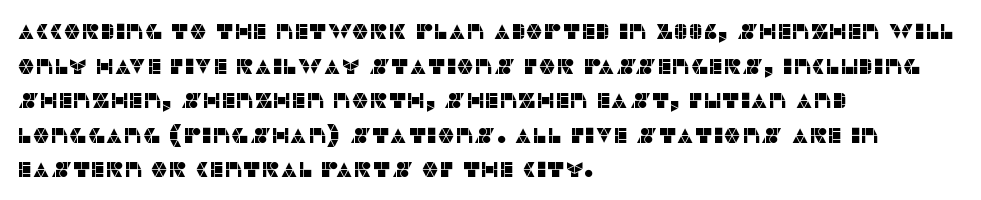
The setting favours the left margin, as ordinary paragraphs usually do. The letters stand straight up with perfectly vertical stems. Baseline-to-baseline distance is the conventional proportion of letter height. Beneath every word, the page is bare. Is the letter spacing exaggerated? No — it looks like the ordinary default.
